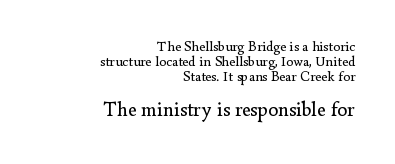
Q: Is the text bold? A: No.
Q: Is the text italic (slanted)? A: No, it is upright.
Q: Is the text underlined? A: No.
Q: How is the paragraph aligned? A: Right-aligned.
Q: Is the spacing between letters normal or unusually wide? A: Normal.
Q: Is the spacing between lines tight, normal or loose? A: Tight.
Q: Which block of text is set in a larger size, the first (top) or the second (bottom)? A: The second (bottom) one.
